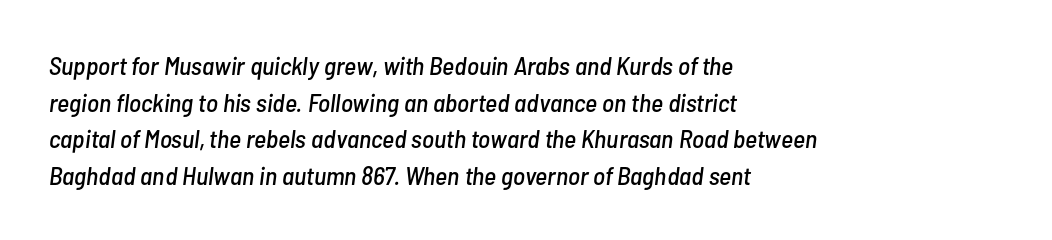
Q: Is the text italic (slanted)? A: Yes, it leans right by about 7 degrees.
Q: Is the text underlined? A: No.
Q: How is the paragraph aligned? A: Left-aligned.
Q: Is the spacing between letters normal or unusually wide? A: Normal.
Q: Is the spacing between lines tight, normal or loose? A: Normal.
